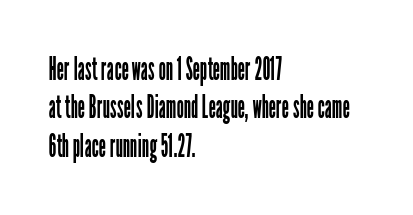
{"serif": "no", "italic": "no", "bold": "no", "weight": "regular", "width": "condensed", "stroke_contrast": "low", "x_height": "medium", "monospaced": "no", "underline": "no", "align": "left", "line_spacing_ratio": 1.2, "letter_spacing": "normal", "letter_spacing_em": 0.0, "glyph_px": 32}
